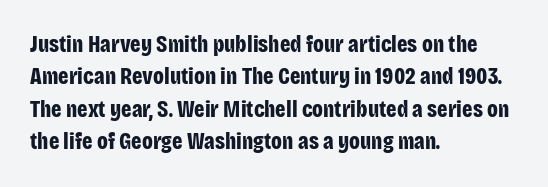
The space directly below the letters is spotless. A dark, heavy texture on the line: the type is bold. Every row of glyphs begins at an identical x-position on the left. Posture: vertical.
